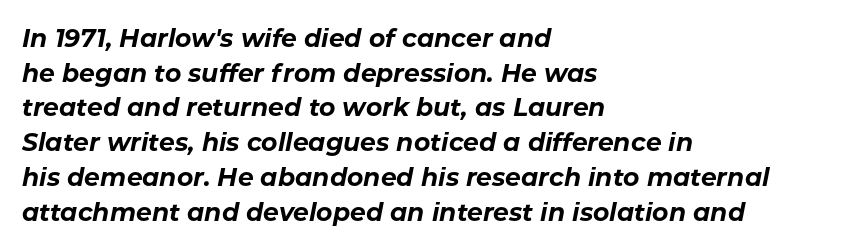
The image shows 25 px bold type, italic (leaning right); set left-aligned, normal line spacing (1.39x), normal letter spacing, not underlined.
